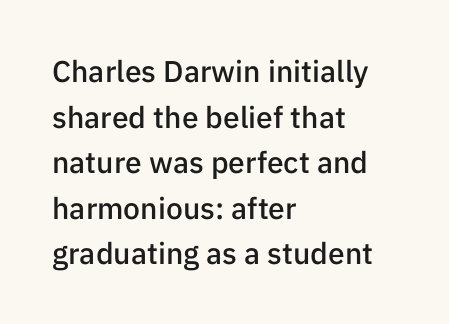
Strokes here are thickened, but only to semibold level. Classification — sans serif. Glyph-to-glyph distance matches everyday printed text. These lines are rendered in a variable-pitch font. Only glyphs here, with clear space below each row. The passage is arranged the way most books set body copy — flush left.
